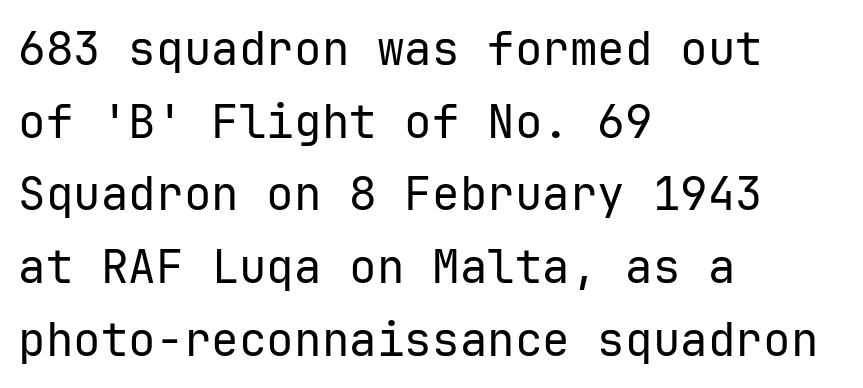
Q: Is the text bold? A: No.
Q: Is the text italic (slanted)? A: No, it is upright.
Q: Is the typeface a serif or a sans-serif typeface? A: Sans-serif.
Q: Is the text underlined? A: No.
Q: How is the paragraph aligned? A: Left-aligned.
Q: Is the spacing between letters normal or unusually wide? A: Normal.
Q: Is the spacing between lines tight, normal or loose? A: Normal.
Q: Width (condensed, normal, or wide)? A: Normal.
Q: Stroke contrast? A: Low.
Q: x-height? A: Medium.
Q: Monospaced? A: Yes.
